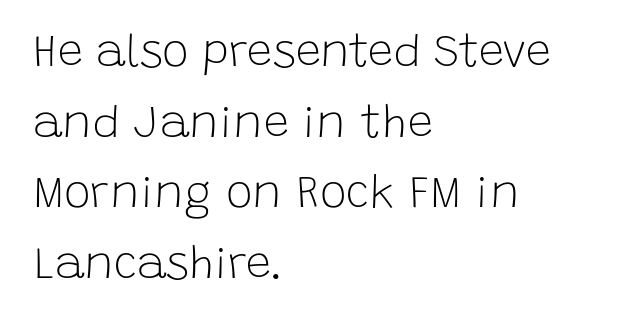
The image shows 45 px light sans-serif type, upright; set left-aligned, normal line spacing (1.57x), normal letter spacing, not underlined; low stroke contrast and a large x-height.
